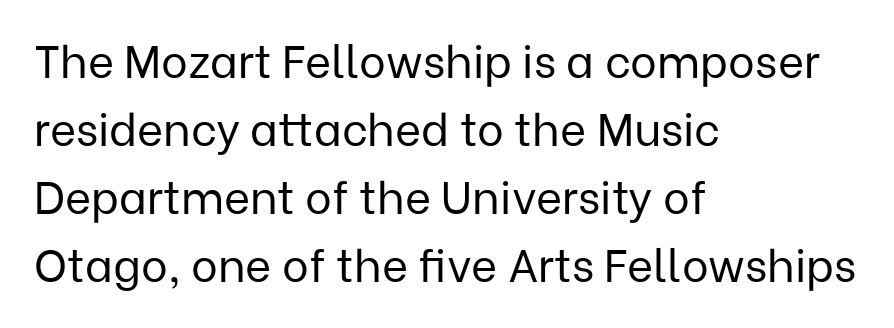
The image shows 45 px regular-weight sans-serif type, upright; set left-aligned, normal line spacing (1.51x), normal letter spacing, not underlined; low stroke contrast and a medium x-height.
